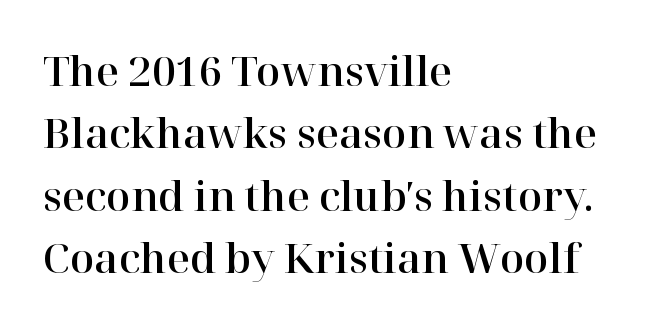
{"serif": "yes", "italic": "no", "width": "normal", "stroke_contrast": "high", "x_height": "medium", "monospaced": "no", "underline": "no", "align": "left", "line_spacing": "normal", "line_spacing_ratio": 1.56, "letter_spacing": "normal", "letter_spacing_em": 0.0, "glyph_px": 40}
